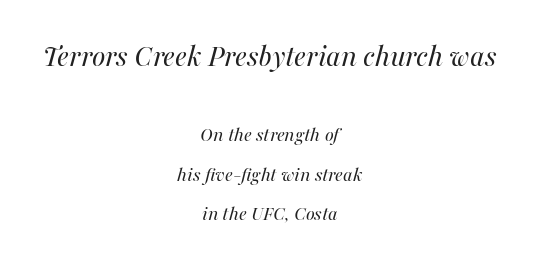
The image shows 32 px regular-weight type, italic (leaning right); set centered, line spacing 1.87x, normal letter spacing, not underlined; the first (top) block is 1.52x larger; medium stroke contrast and a medium x-height.
